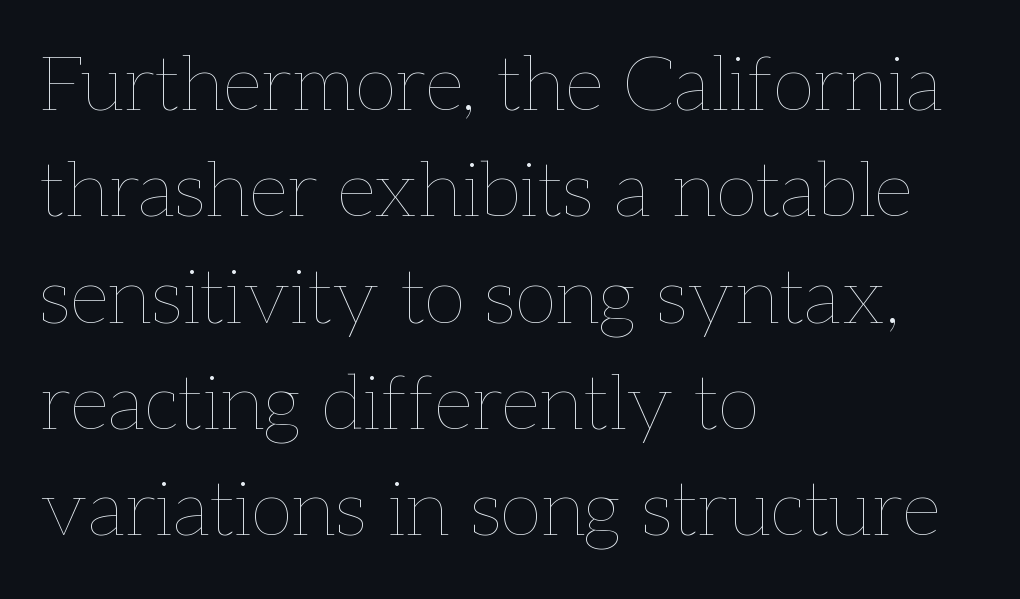
The image shows 77 px thin type, upright; set left-aligned, normal line spacing (1.38x), normal letter spacing, not underlined; low stroke contrast and a medium x-height.
